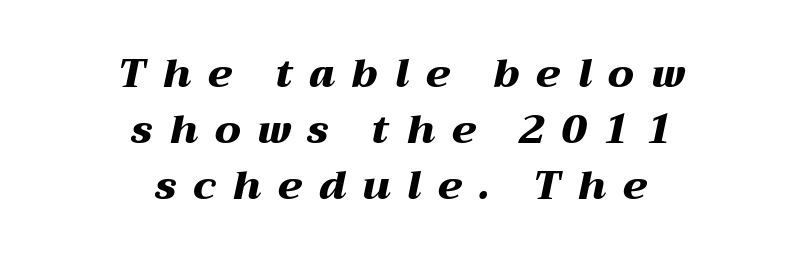
Q: Is the text bold? A: Yes.
Q: Is the text italic (slanted)? A: Yes, it leans right by about 12 degrees.
Q: Is the text underlined? A: No.
Q: How is the paragraph aligned? A: Centered.
Q: Is the spacing between letters normal or unusually wide? A: Unusually wide.
Q: Is the spacing between lines tight, normal or loose? A: Normal.
Q: Width (condensed, normal, or wide)? A: Wide.
Q: Stroke contrast? A: Medium.
Q: x-height? A: Medium.
Q: Monospaced? A: No.
